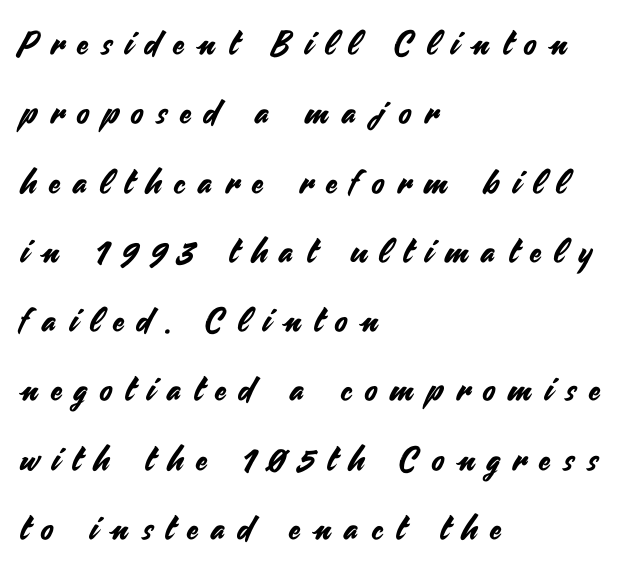
Think of a printed novel: that variable character pitch is what you see here. Leftover space on each line is placed entirely after the last word. Rows of type keep a wide berth in the vertical direction. Only glyphs here, with clear space below each row.
